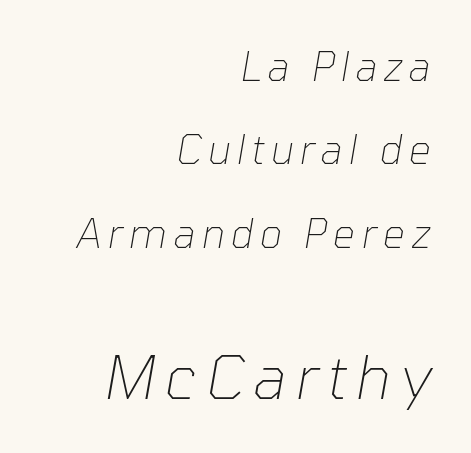
Type size steps up from the first block to the second. The passage shown is not bold in any degree. Clear beneath every line of the passage. The leading is generous, giving the passage an open texture. It's the slanting kind of type. The passage shown is typed in a proportional face where columns would drift.
